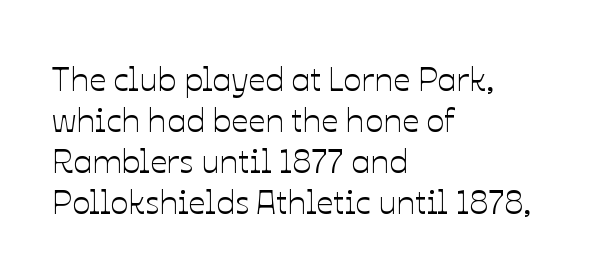
Q: Is the text italic (slanted)? A: No, it is upright.
Q: Is the text underlined? A: No.
Q: How is the paragraph aligned? A: Left-aligned.
Q: Is the spacing between letters normal or unusually wide? A: Normal.
Q: Width (condensed, normal, or wide)? A: Normal.
Q: Stroke contrast? A: Low.
Q: x-height? A: Medium.
Q: Monospaced? A: No.
